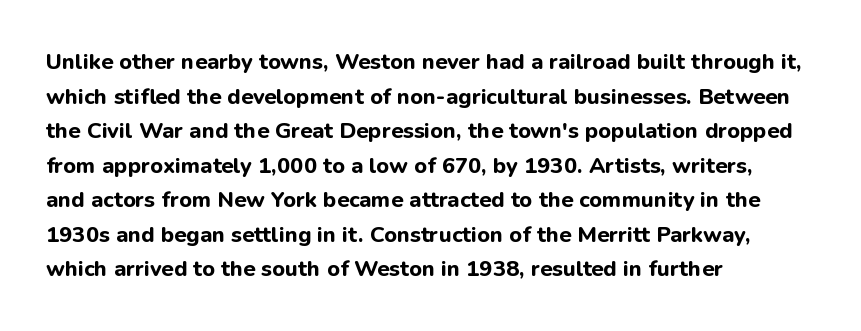
The image shows 22 px bold type, upright; set left-aligned, normal line spacing (1.57x), normal letter spacing, not underlined.
